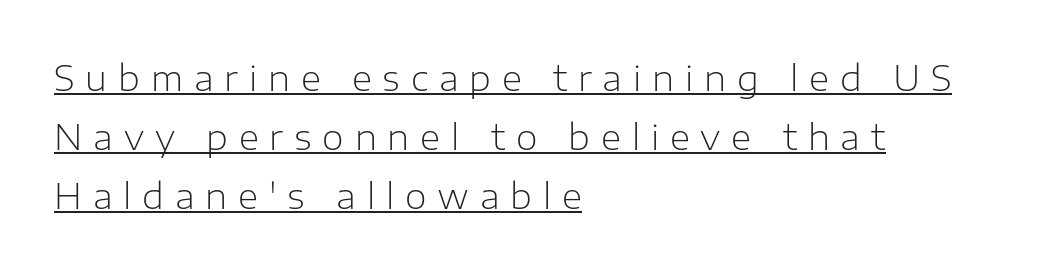
The image shows 35 px light sans-serif type, upright; set left-aligned, normal line spacing (1.69x), unusually wide letter spacing (+0.31 em), underlined; low stroke contrast and a medium x-height.
